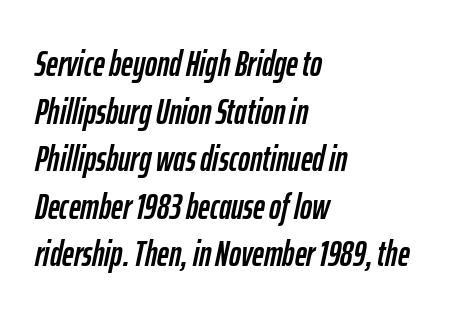
Q: Is the text italic (slanted)? A: Yes, it leans right by about 12 degrees.
Q: Is the text underlined? A: No.
Q: How is the paragraph aligned? A: Left-aligned.
Q: Is the spacing between letters normal or unusually wide? A: Normal.
Q: Is the spacing between lines tight, normal or loose? A: Normal.
Q: Width (condensed, normal, or wide)? A: Condensed.
Q: Stroke contrast? A: Low.
Q: x-height? A: Medium.
Q: Monospaced? A: No.
